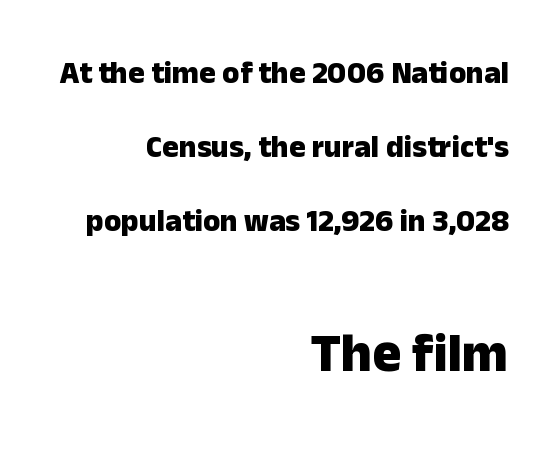
{"serif": "no", "italic": "no", "bold": "yes", "weight": "heavy", "width": "normal", "stroke_contrast": "low", "x_height": "medium", "monospaced": "no", "underline": "no", "align": "right", "line_spacing": "loose", "line_spacing_ratio": 2.39, "letter_spacing": "normal", "letter_spacing_em": 0.0, "larger_block": "second", "size_ratio": 1.74, "glyph_px": 54}
